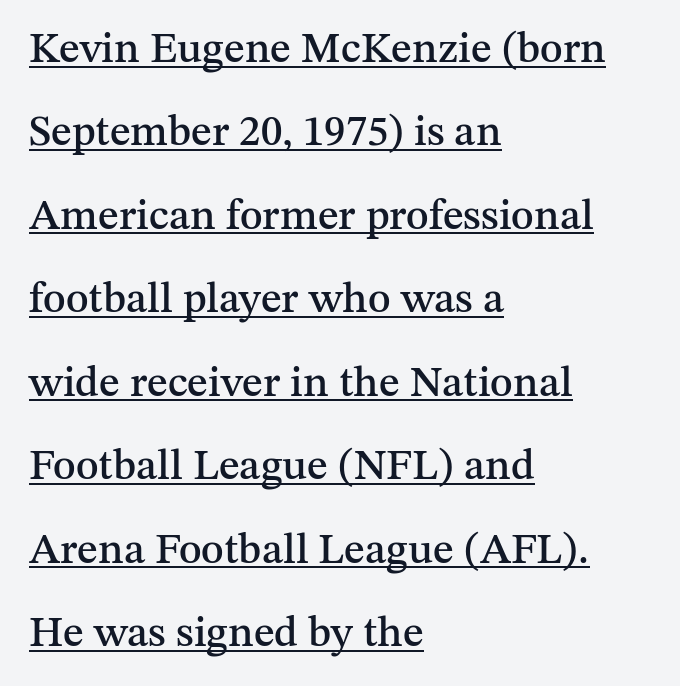
Q: Is the text italic (slanted)? A: No, it is upright.
Q: Is the typeface a serif or a sans-serif typeface? A: Serif.
Q: Is the text underlined? A: Yes.
Q: How is the paragraph aligned? A: Left-aligned.
Q: Is the spacing between letters normal or unusually wide? A: Normal.
Q: Is the spacing between lines tight, normal or loose? A: Loose.
Q: Width (condensed, normal, or wide)? A: Normal.
Q: Stroke contrast? A: Medium.
Q: x-height? A: Medium.
Q: Monospaced? A: No.
